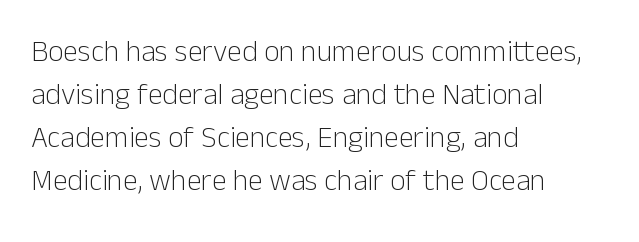
The image shows 30 px light sans-serif type, upright; set left-aligned, normal line spacing (1.43x), normal letter spacing, not underlined; low stroke contrast and a medium x-height.
